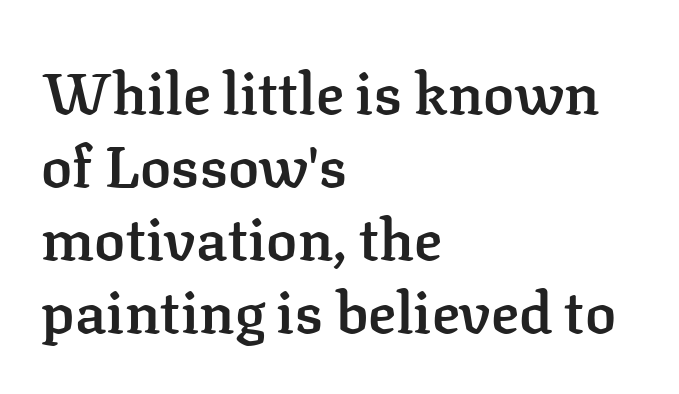
Q: Is the text bold? A: Semi-bold.
Q: Is the text italic (slanted)? A: No, it is upright.
Q: Is the typeface a serif or a sans-serif typeface? A: Serif.
Q: Is the text underlined? A: No.
Q: How is the paragraph aligned? A: Left-aligned.
Q: Is the spacing between letters normal or unusually wide? A: Normal.
Q: Is the spacing between lines tight, normal or loose? A: Normal.
Q: Width (condensed, normal, or wide)? A: Normal.
Q: Stroke contrast? A: Low.
Q: x-height? A: Medium.
Q: Monospaced? A: No.
